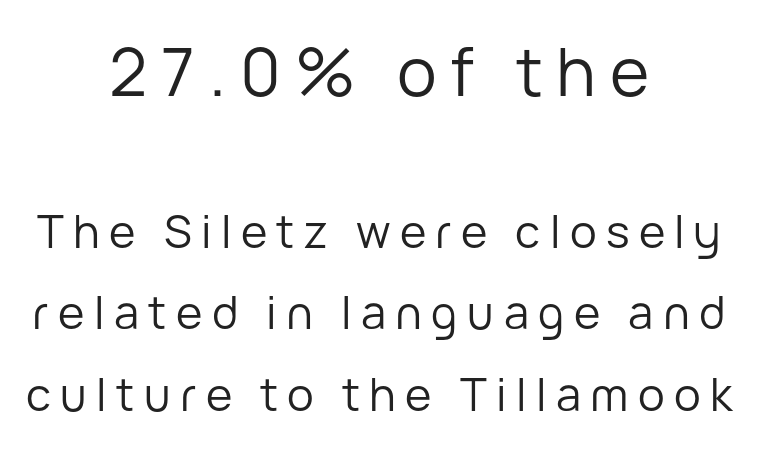
{"serif": "no", "italic": "no", "bold": "no", "weight": "regular", "width": "normal", "stroke_contrast": "low", "x_height": "medium", "monospaced": "no", "underline": "no", "align": "center", "line_spacing_ratio": 1.82, "letter_spacing": "wide", "letter_spacing_em": 0.21, "larger_block": "first", "size_ratio": 1.49, "glyph_px": 67}
